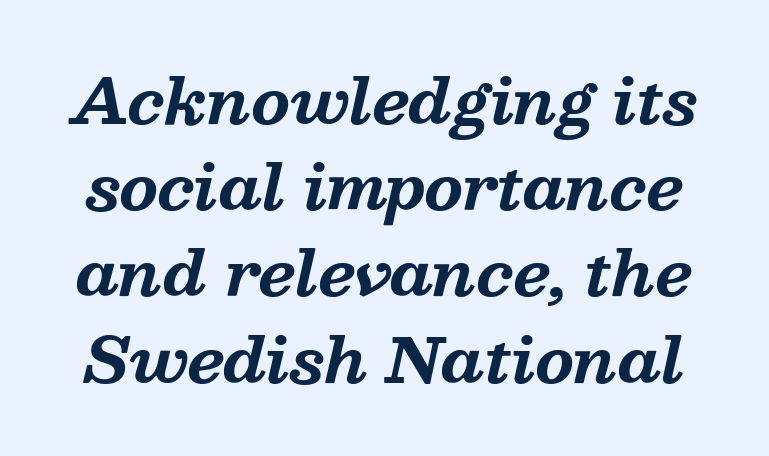
{"serif": "yes", "italic": "yes", "lean": "right", "slant_degrees": 13, "bold": "yes", "weight": "bold", "width": "normal", "stroke_contrast": "medium", "x_height": "medium", "monospaced": "no", "underline": "no", "line_spacing": "normal", "line_spacing_ratio": 1.39, "letter_spacing": "normal", "letter_spacing_em": 0.0, "glyph_px": 62}
